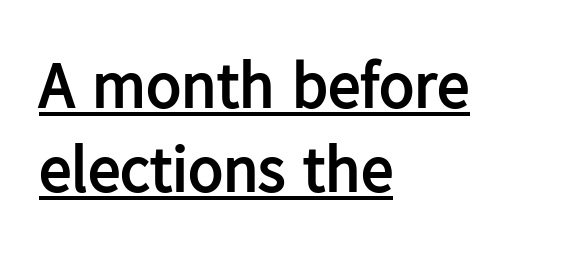
Q: Is the text bold? A: Yes.
Q: Is the text italic (slanted)? A: No, it is upright.
Q: Is the typeface a serif or a sans-serif typeface? A: Sans-serif.
Q: Is the text underlined? A: Yes.
Q: How is the paragraph aligned? A: Left-aligned.
Q: Is the spacing between letters normal or unusually wide? A: Normal.
Q: Is the spacing between lines tight, normal or loose? A: Normal.
Q: Width (condensed, normal, or wide)? A: Normal.
Q: Stroke contrast? A: Low.
Q: x-height? A: Medium.
Q: Monospaced? A: No.
